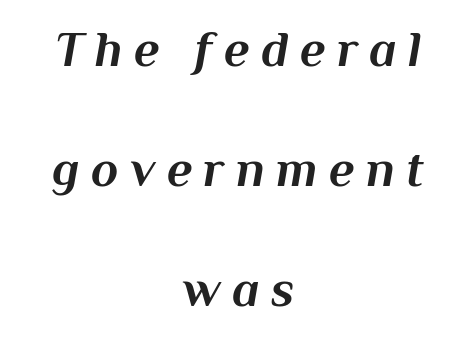
The image shows 50 px bold type, italic (leaning right); set centered, loose line spacing (2.4x), unusually wide letter spacing (+0.23 em), not underlined; medium stroke contrast and a medium x-height.
